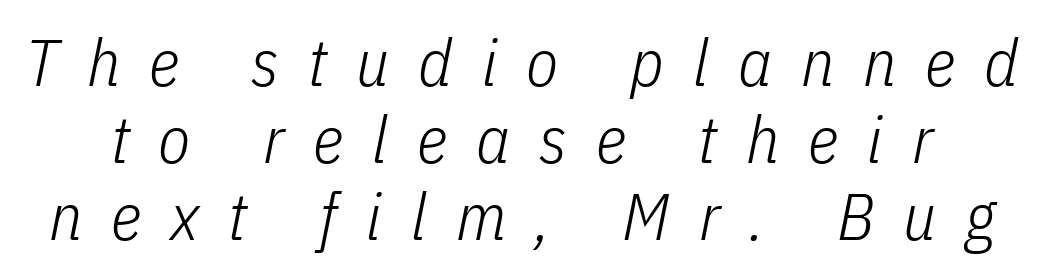
{"italic": "yes", "lean": "right", "slant_degrees": 11, "bold": "no", "weight": "light", "width": "condensed", "stroke_contrast": "low", "x_height": "medium", "monospaced": "no", "underline": "no", "line_spacing_ratio": 1.17, "letter_spacing": "wide", "letter_spacing_em": 0.44, "glyph_px": 66}
